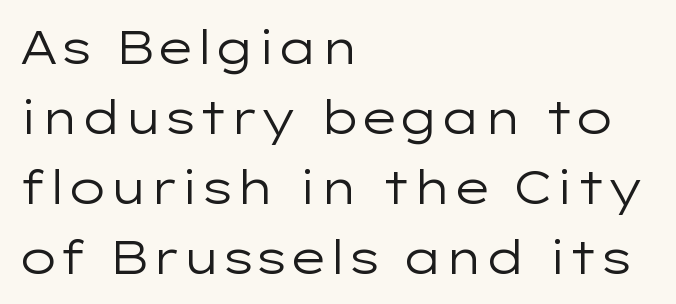
No chunkiness to these letters — they're not bold. No word sits above an underline. The horizontal fit of the characters is conventional and even. A typesetter would call this leading conventional body-copy spacing.
